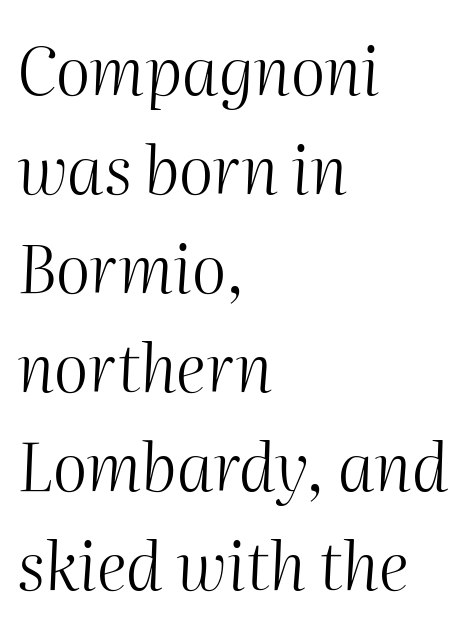
{"italic": "yes", "lean": "right", "slant_degrees": 2, "bold": "no", "weight": "light", "width": "normal", "stroke_contrast": "medium", "x_height": "medium", "monospaced": "no", "underline": "no", "align": "left", "line_spacing": "normal", "line_spacing_ratio": 1.5, "letter_spacing": "normal", "letter_spacing_em": 0.0, "glyph_px": 66}
